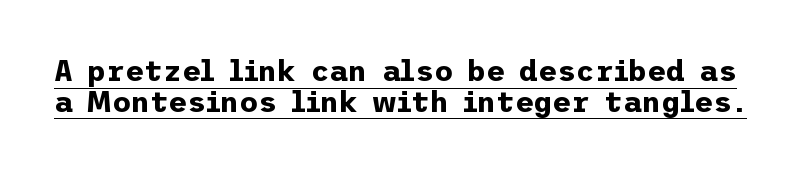
Q: Is the text bold? A: Yes.
Q: Is the text italic (slanted)? A: No, it is upright.
Q: Is the typeface a serif or a sans-serif typeface? A: Sans-serif.
Q: Is the text underlined? A: Yes.
Q: Is the spacing between letters normal or unusually wide? A: Normal.
Q: Is the spacing between lines tight, normal or loose? A: Tight.
Q: Width (condensed, normal, or wide)? A: Normal.
Q: Stroke contrast? A: Low.
Q: x-height? A: Medium.
